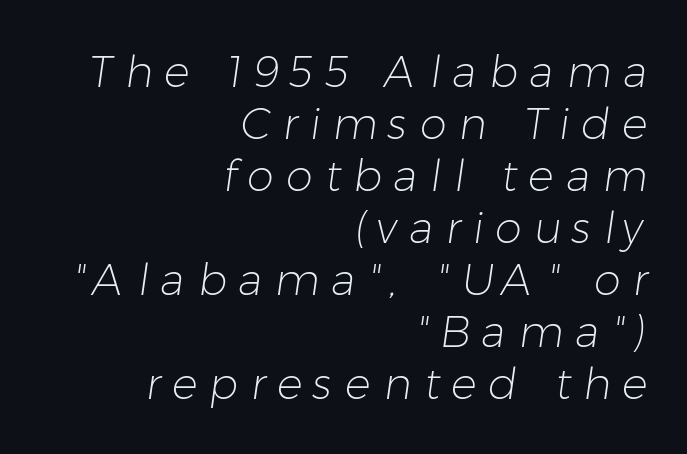
{"serif": "no", "bold": "no", "weight": "light", "width": "normal", "stroke_contrast": "low", "x_height": "medium", "monospaced": "no", "underline": "no", "align": "right", "line_spacing_ratio": 1.21, "letter_spacing": "wide", "letter_spacing_em": 0.28, "glyph_px": 43}
